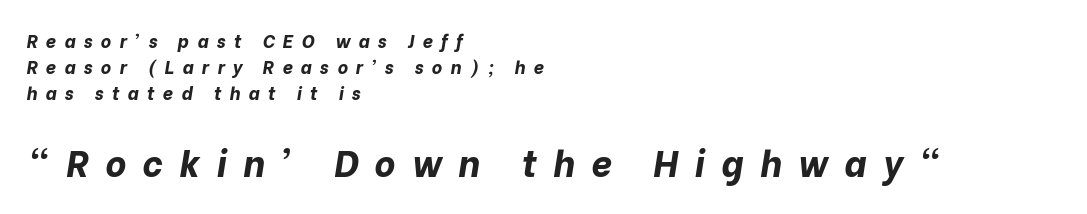
The image shows 36 px bold type, italic (leaning right); set left-aligned, normal line spacing (1.45x), unusually wide letter spacing (+0.46 em), not underlined; the second (bottom) block is 2.0x larger; low stroke contrast and a medium x-height.
